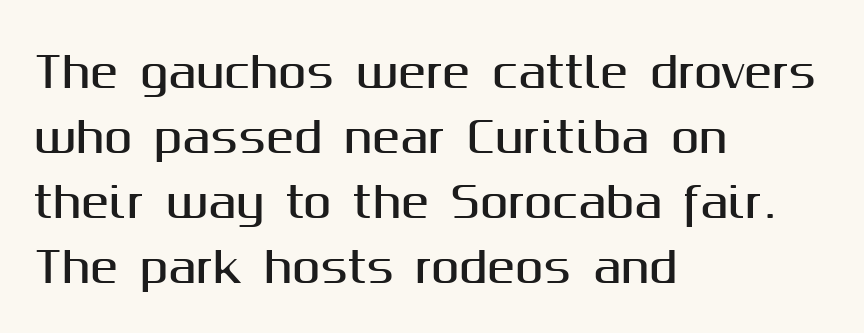
Posture: upright roman. Examine the stroke ends and you'll find no serifs. Horizontal alignment here is leftward, the default for most running prose. Only glyphs here, with clear space below each row.
